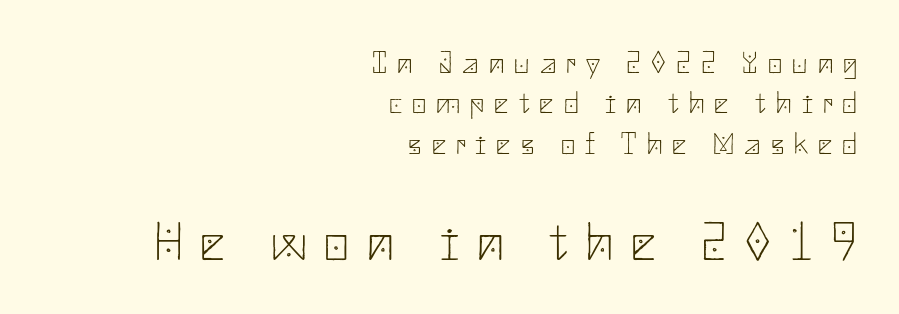
Q: Is the text bold? A: No.
Q: Is the text italic (slanted)? A: No, it is upright.
Q: Is the typeface a serif or a sans-serif typeface? A: Sans-serif.
Q: Is the text underlined? A: No.
Q: How is the paragraph aligned? A: Right-aligned.
Q: Is the spacing between letters normal or unusually wide? A: Unusually wide.
Q: Is the spacing between lines tight, normal or loose? A: Normal.
Q: Which block of text is set in a larger size, the first (top) or the second (bottom)? A: The second (bottom) one.
Q: Width (condensed, normal, or wide)? A: Normal.
Q: Stroke contrast? A: Low.
Q: x-height? A: Small.
